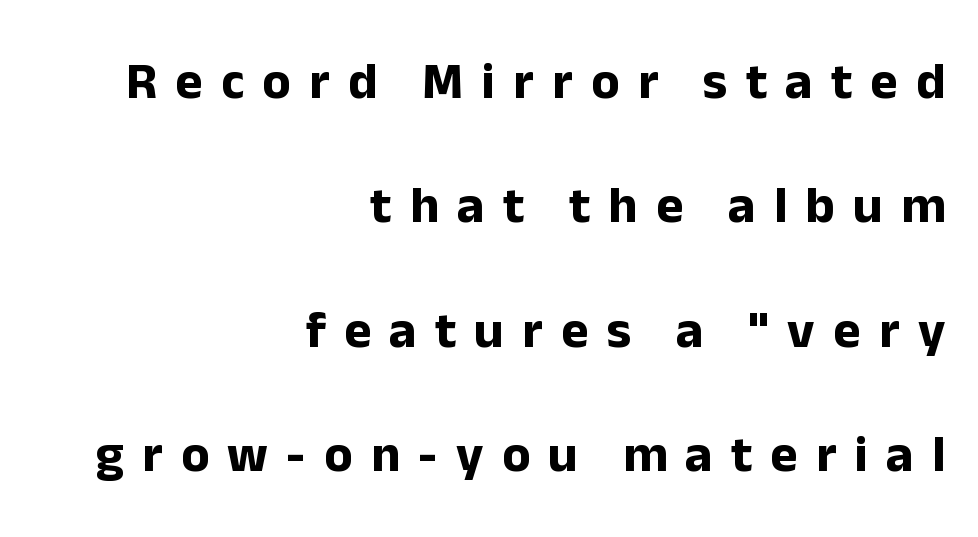
The image shows 52 px bold sans-serif type, upright; set right-aligned, loose line spacing (2.39x), unusually wide letter spacing (+0.35 em), not underlined; low stroke contrast and a medium x-height.
